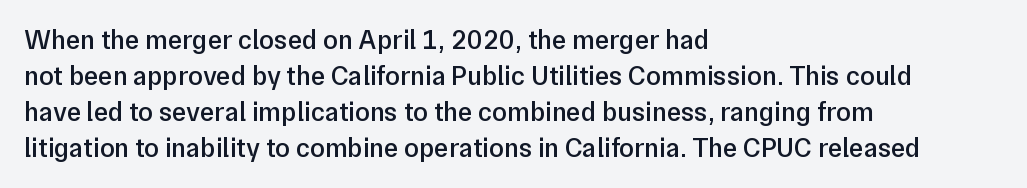
The image shows 27 px text type, upright; set left-aligned, normal line spacing (1.33x), normal letter spacing, not underlined.
